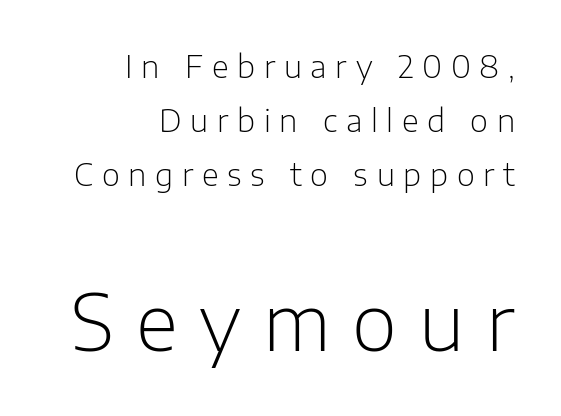
Classification — sans serif. Characters follow at a spacing far wider than the type designer built in. On a weight scale, this lands at 450 or below. A typesetter would mark this as roman, not italic.
